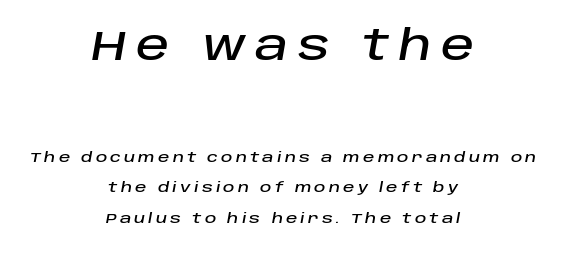
{"italic": "yes", "lean": "right", "slant_degrees": 10, "width": "normal", "stroke_contrast": "low", "x_height": "large", "monospaced": "no", "underline": "no", "align": "center", "line_spacing": "loose", "line_spacing_ratio": 2.19, "letter_spacing": "wide", "letter_spacing_em": 0.23, "larger_block": "first", "size_ratio": 2.93, "glyph_px": 41}
